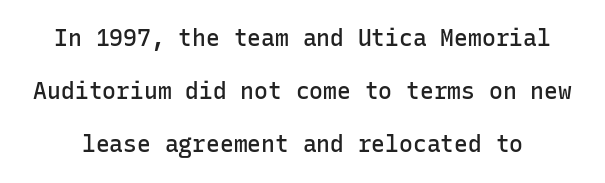
Does extra space separate the letters? No, they use regular spacing. In terms of weight, the rendering is demibold, just under bold. Students, observe: this is what heavily led, spacious text looks like. Notice how the stems are strictly vertical — no italics here. The glyphs are unaccompanied by any horizontal stroke below them.
